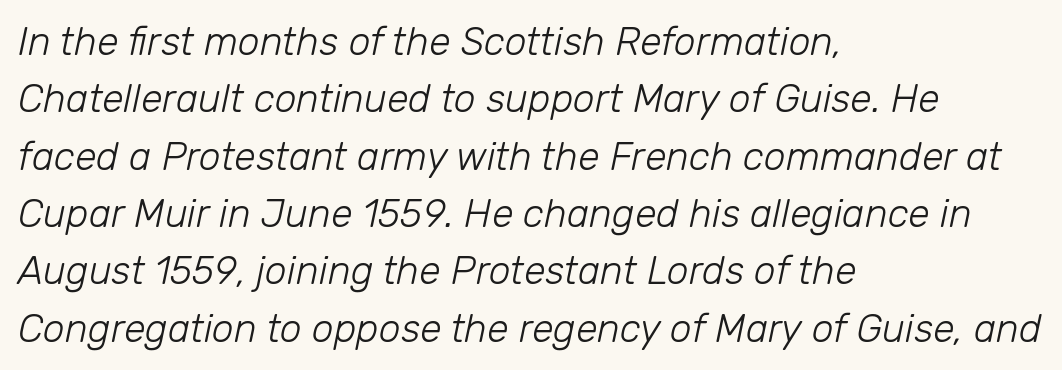
The image shows 39 px light type, italic (leaning right); set left-aligned, normal line spacing (1.47x), normal letter spacing, not underlined; low stroke contrast and a medium x-height.
